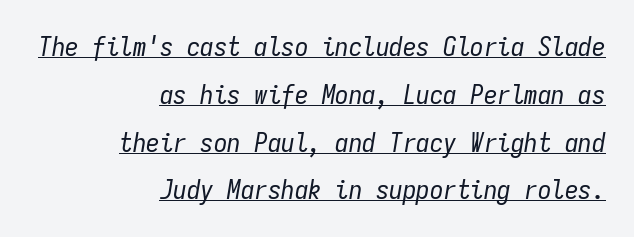
The rag falls on the left side of this text block. The font sits on the lighter half of the weight spectrum, regular included. The passage shown has conventional tracking throughout. Yep, that's italic — everything's leaning. Like a heading marked for emphasis, these lines bear an underscore.
